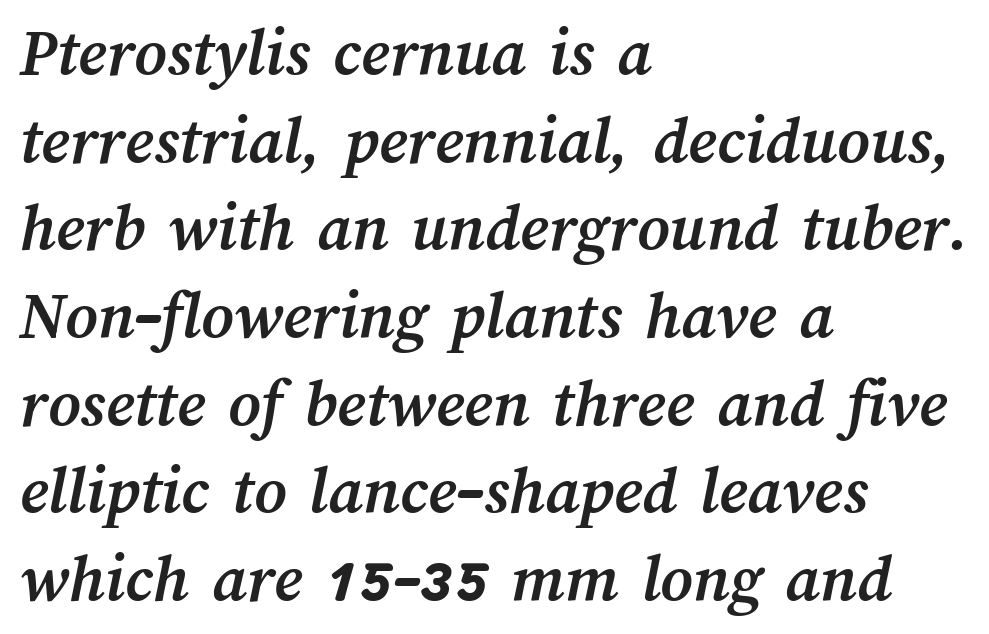
Notice how descenders clear the ascenders below comfortably — that's standard leading. A classic flush-left, rag-right setting is used for this passage. Observe the ordinary spacing: letters are neighbours, not strangers. The letters are bold, with thick, heavy strokes. Note the varied advance widths — an 'i' is clearly narrower than an 'm'.
